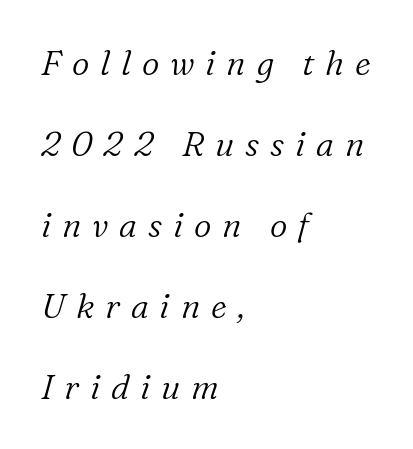
You could not count columns in this text — the font is proportionally spaced. The rendering inserts visible extra space after every character. Counters stay open thanks to moderate or lighter strokes. Posture: slanted. These lines are set flush left with a ragged right edge. A serif font was chosen for this passage.
